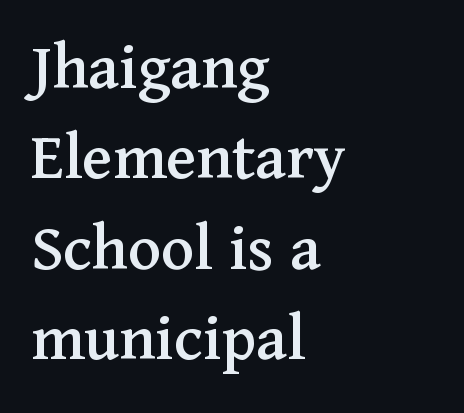
Unmarked baselines from the first word to the last. Ascenders rise straight up at ninety degrees. Note the varied advance widths — an 'i' is clearly narrower than an 'm'. Inter-character spacing is left at the font's built-in metrics.
